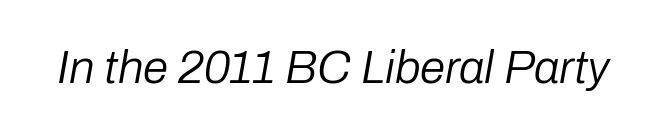
Q: Is the text bold? A: No.
Q: Is the text italic (slanted)? A: Yes, it leans right by about 10 degrees.
Q: Is the text underlined? A: No.
Q: Is the spacing between letters normal or unusually wide? A: Normal.
Q: Width (condensed, normal, or wide)? A: Normal.
Q: Stroke contrast? A: Low.
Q: x-height? A: Medium.
Q: Monospaced? A: No.
